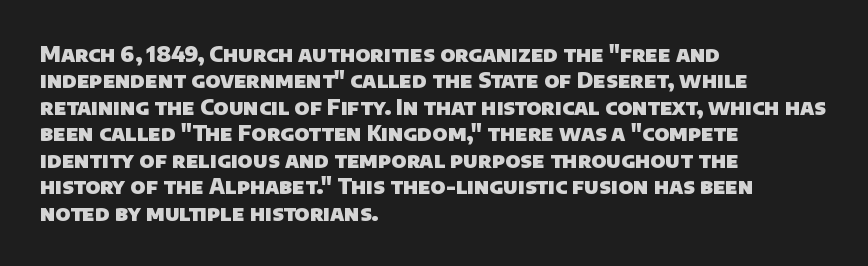
Q: Is the text bold? A: Yes.
Q: Is the text underlined? A: No.
Q: How is the paragraph aligned? A: Left-aligned.
Q: Is the spacing between letters normal or unusually wide? A: Normal.
Q: Is the spacing between lines tight, normal or loose? A: Normal.
